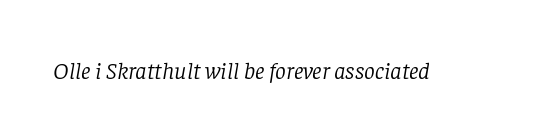
The image shows 24 px text type, italic (leaning right); set normal letter spacing, not underlined.
